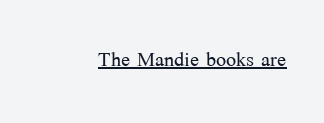
Vertical stems look standard width or narrower in stroke. This sample carries an underscore along the baseline area. Notice how the stems are strictly vertical — no italics here. Spacing between characters is what you'd get straight out of the box.
